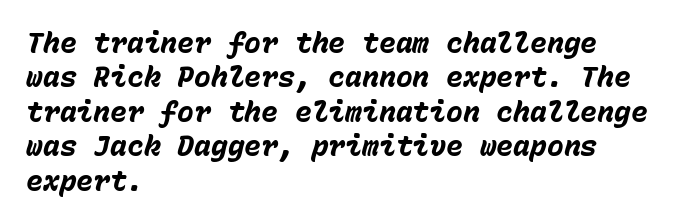
Q: Is the text bold? A: Yes.
Q: Is the text italic (slanted)? A: Yes, it leans right by about 15 degrees.
Q: Is the text underlined? A: No.
Q: How is the paragraph aligned? A: Left-aligned.
Q: Is the spacing between letters normal or unusually wide? A: Normal.
Q: Width (condensed, normal, or wide)? A: Normal.
Q: Stroke contrast? A: Low.
Q: x-height? A: Medium.
Q: Monospaced? A: Yes.
